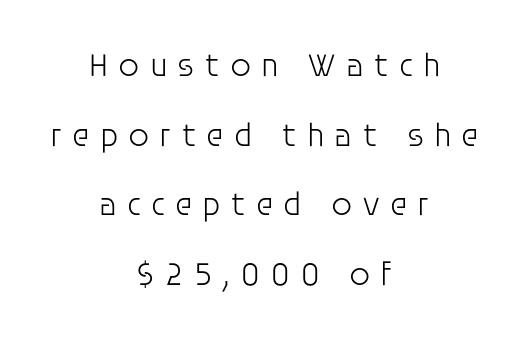
{"serif": "no", "italic": "no", "bold": "no", "weight": "light", "width": "normal", "stroke_contrast": "low", "x_height": "large", "monospaced": "no", "underline": "no", "align": "center", "line_spacing": "loose", "line_spacing_ratio": 2.11, "letter_spacing": "wide", "letter_spacing_em": 0.29, "glyph_px": 33}
